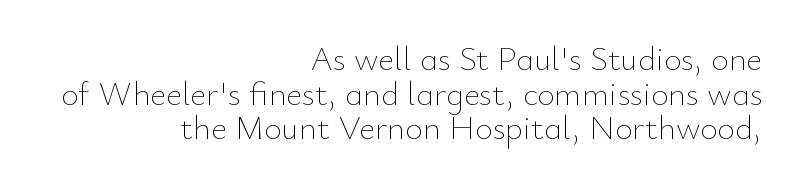
{"italic": "no", "bold": "no", "weight": "thin", "width": "normal", "stroke_contrast": "low", "x_height": "small", "monospaced": "no", "underline": "no", "align": "right", "line_spacing": "tight", "line_spacing_ratio": 1.02, "letter_spacing": "normal", "letter_spacing_em": 0.0, "glyph_px": 34}
